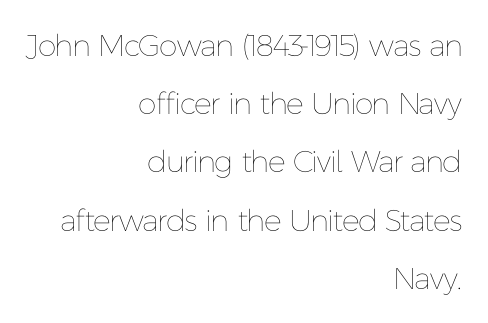
The image shows 30 px thin type, upright; set right-aligned, loose line spacing (1.94x), normal letter spacing, not underlined; low stroke contrast and a medium x-height.
